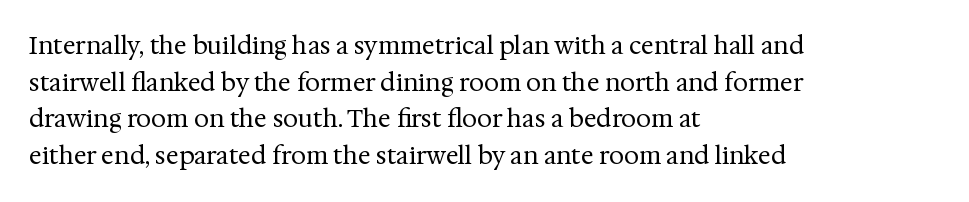
{"italic": "no", "bold": "no", "underline": "no", "align": "left", "line_spacing": "normal", "line_spacing_ratio": 1.53, "letter_spacing": "normal", "letter_spacing_em": 0.0, "glyph_px": 24}
